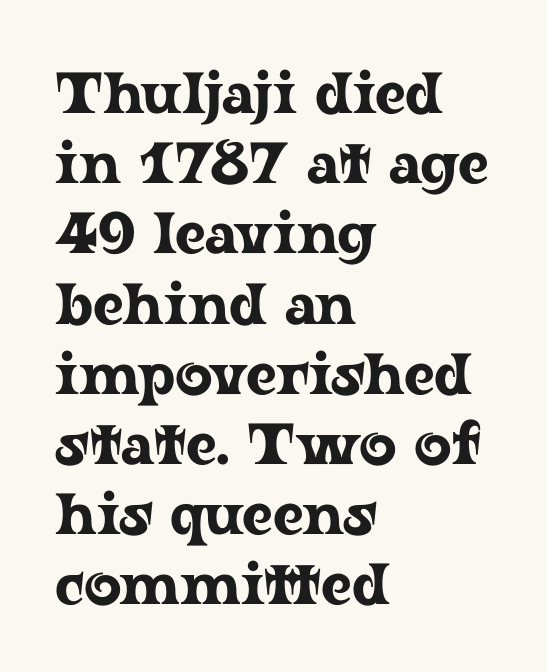
Q: Is the text italic (slanted)? A: No, it is upright.
Q: Is the typeface a serif or a sans-serif typeface? A: Serif.
Q: Is the text underlined? A: No.
Q: How is the paragraph aligned? A: Left-aligned.
Q: Is the spacing between letters normal or unusually wide? A: Normal.
Q: Width (condensed, normal, or wide)? A: Wide.
Q: Stroke contrast? A: Low.
Q: x-height? A: Medium.
Q: Monospaced? A: No.
